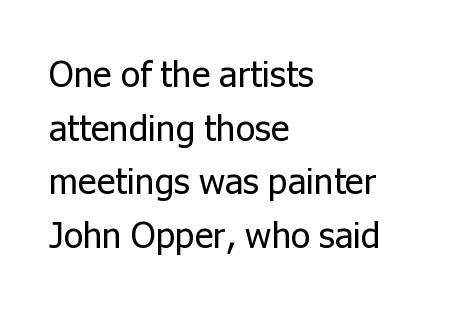
Q: Is the text bold? A: No.
Q: Is the text italic (slanted)? A: No, it is upright.
Q: Is the typeface a serif or a sans-serif typeface? A: Sans-serif.
Q: Is the text underlined? A: No.
Q: How is the paragraph aligned? A: Left-aligned.
Q: Is the spacing between letters normal or unusually wide? A: Normal.
Q: Is the spacing between lines tight, normal or loose? A: Normal.
Q: Width (condensed, normal, or wide)? A: Normal.
Q: Stroke contrast? A: Low.
Q: x-height? A: Medium.
Q: Monospaced? A: No.
